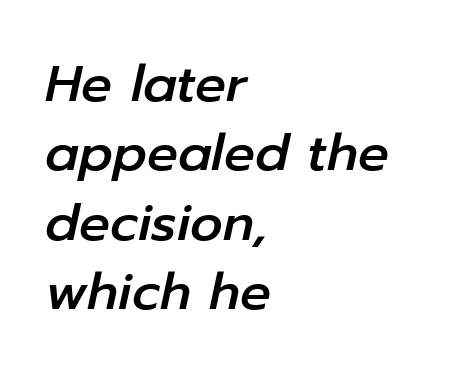
The image shows 51 px text type, italic (leaning right); set left-aligned, normal line spacing (1.36x), normal letter spacing, not underlined; low stroke contrast and a medium x-height.
